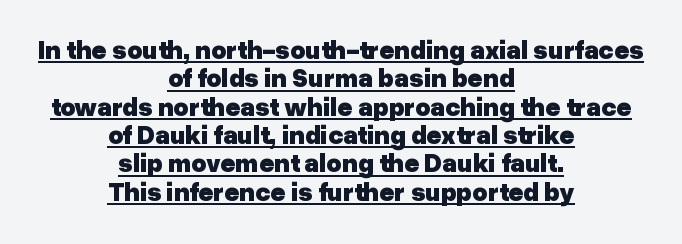
The image shows 26 px bold type, upright; set centered, tight line spacing (1.09x), normal letter spacing, underlined.
